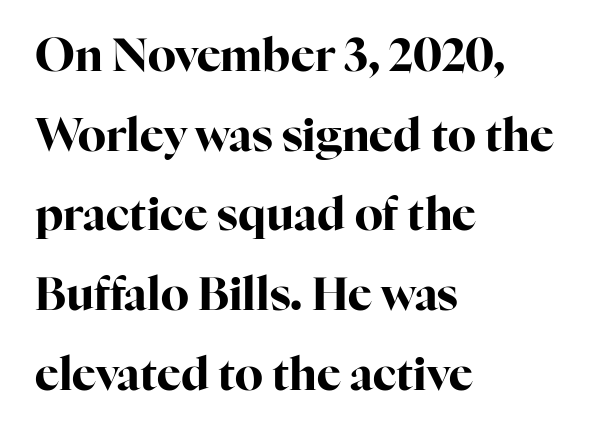
You could call the tracking neutral — neither tight nor loose. A full-strength bold gives these letters their thick strokes. The rendering uses natural spacing where letterforms have individual widths. This is serif lettering, the kind often seen in printed books.
